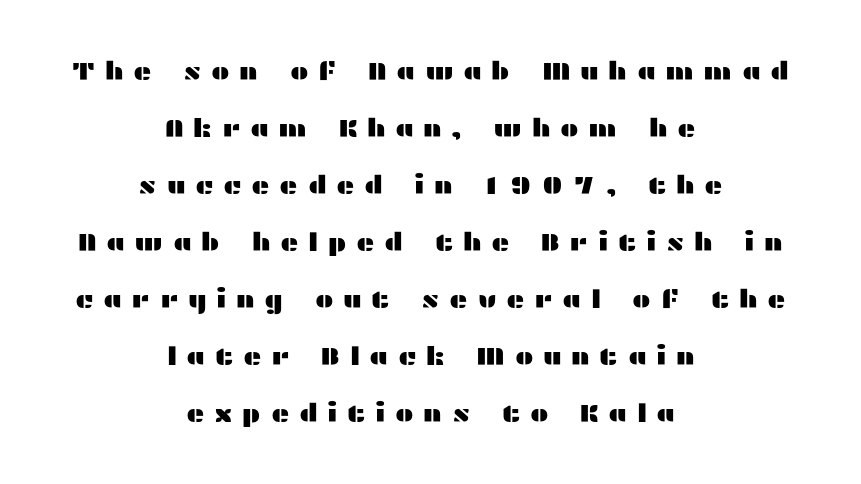
The image shows 25 px text type, upright; set centered, loose line spacing (2.28x), unusually wide letter spacing (+0.38 em), not underlined.
